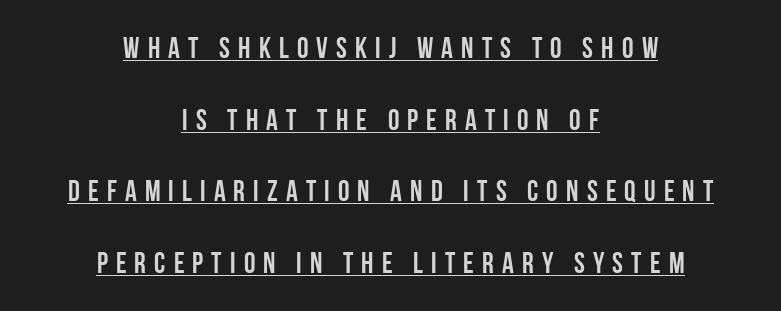
Is there any slant? The stems are plumb. Does the leading feel generous? Absolutely, it's lavish. Each glyph is drawn with heavy, bold strokes. Loose tracking; the words dissolve into strings of separated letters.
